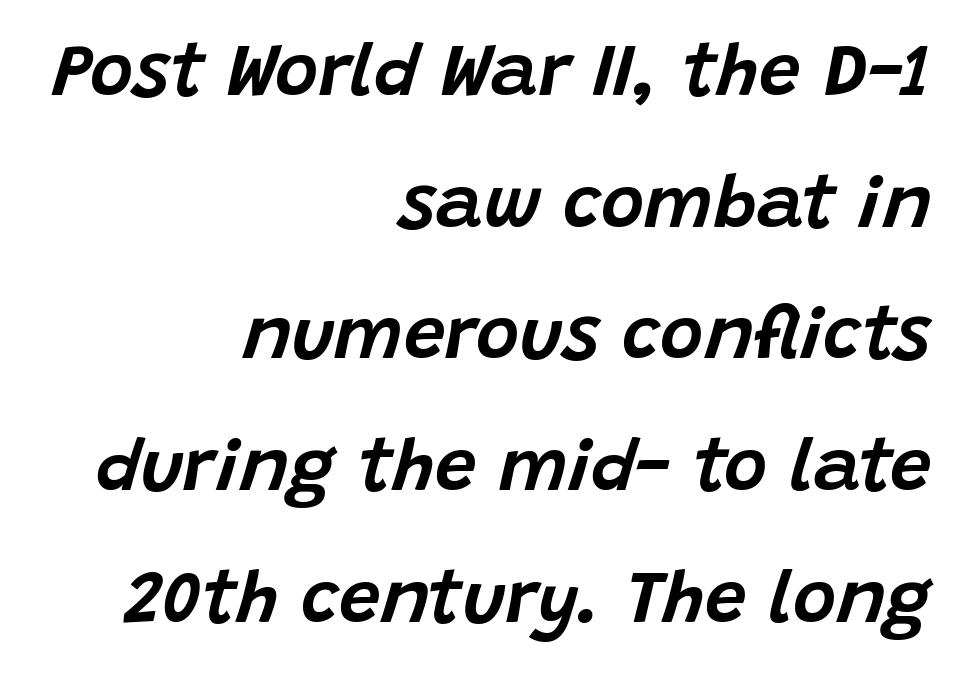
{"italic": "yes", "lean": "right", "slant_degrees": 15, "width": "normal", "stroke_contrast": "low", "x_height": "large", "monospaced": "no", "underline": "no", "align": "right", "line_spacing_ratio": 1.78, "letter_spacing": "normal", "letter_spacing_em": 0.0, "glyph_px": 74}
